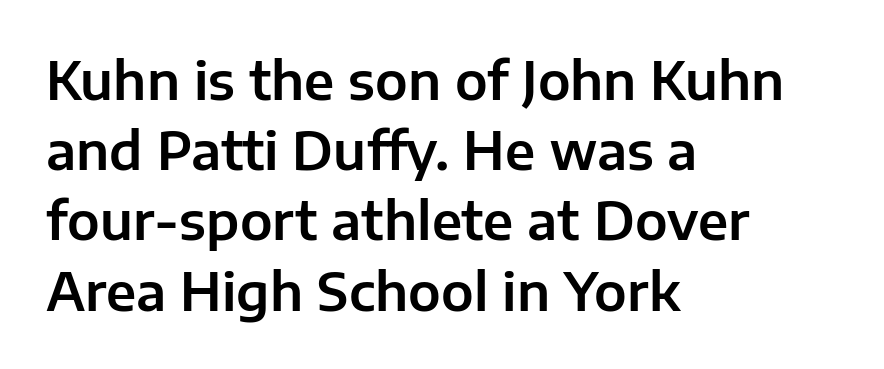
{"serif": "no", "italic": "no", "width": "normal", "stroke_contrast": "low", "x_height": "medium", "monospaced": "no", "underline": "no", "align": "left", "line_spacing": "normal", "line_spacing_ratio": 1.35, "letter_spacing": "normal", "letter_spacing_em": 0.0, "glyph_px": 52}
